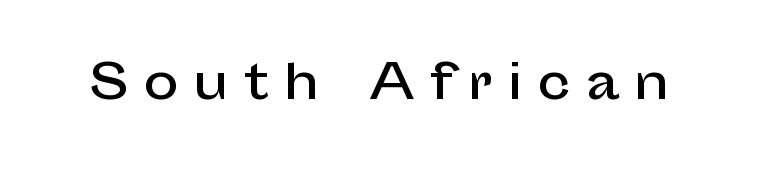
Q: Is the text italic (slanted)? A: No, it is upright.
Q: Is the typeface a serif or a sans-serif typeface? A: Sans-serif.
Q: Is the text underlined? A: No.
Q: Is the spacing between letters normal or unusually wide? A: Unusually wide.
Q: Width (condensed, normal, or wide)? A: Normal.
Q: Stroke contrast? A: Low.
Q: x-height? A: Medium.
Q: Monospaced? A: No.
